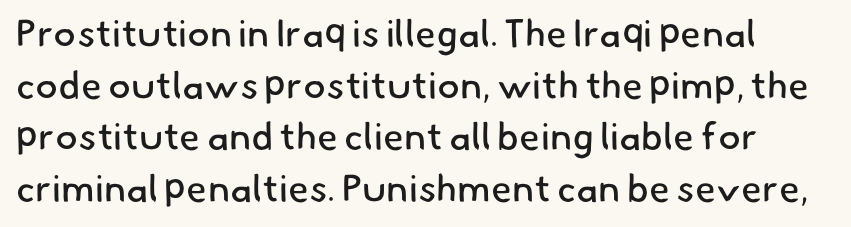
Q: Is the text bold? A: No.
Q: Is the typeface a serif or a sans-serif typeface? A: Sans-serif.
Q: Is the text underlined? A: No.
Q: Is the spacing between letters normal or unusually wide? A: Normal.
Q: Is the spacing between lines tight, normal or loose? A: Normal.
Q: Width (condensed, normal, or wide)? A: Normal.
Q: Stroke contrast? A: Low.
Q: x-height? A: Small.
Q: Monospaced? A: No.
